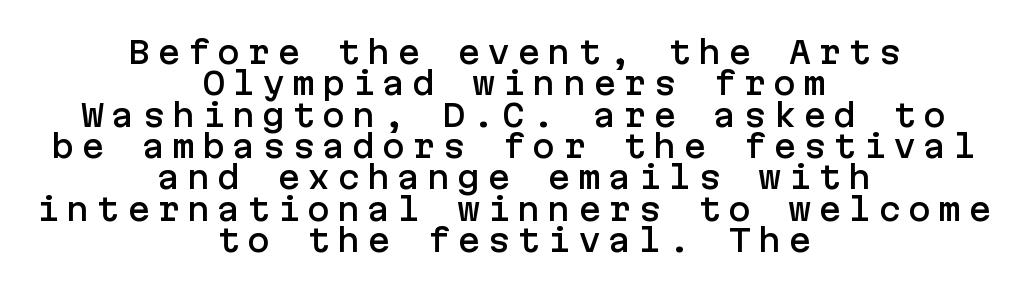
{"serif": "no", "italic": "no", "width": "normal", "stroke_contrast": "low", "x_height": "medium", "underline": "no", "align": "center", "line_spacing": "tight", "line_spacing_ratio": 1.01, "letter_spacing": "wide", "letter_spacing_em": 0.22, "glyph_px": 31}
